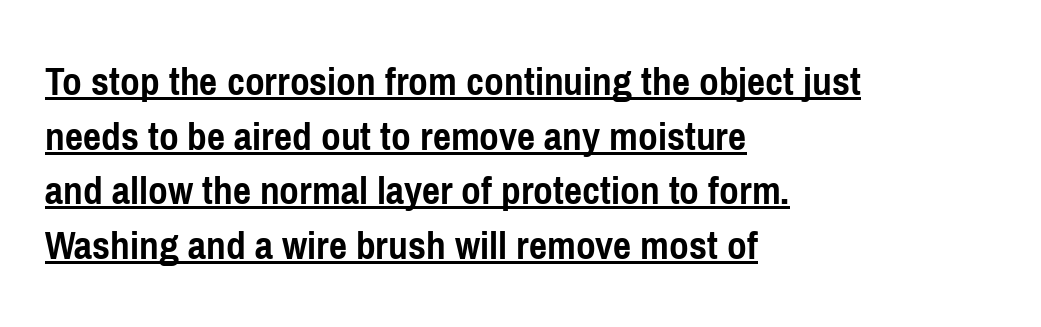
The rag falls on the right side of this text block. Font category for this specimen: sans-serif. Each letter keeps its own natural width here, so spacing adapts to shape. Italic? Not at all — the glyphs are vertical.
